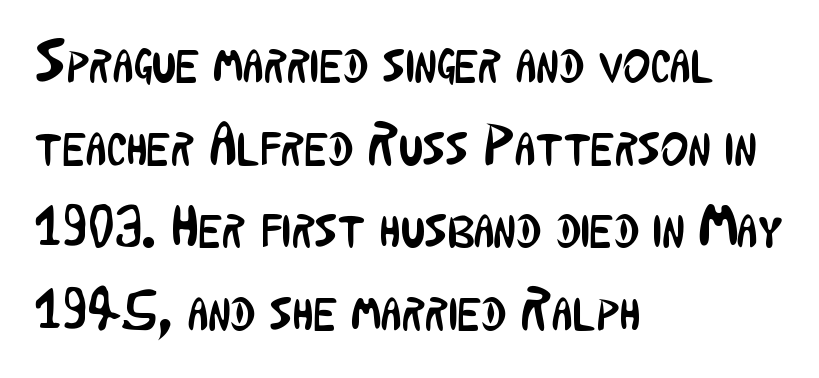
{"serif": "no", "italic": "no", "bold": "no", "weight": "regular", "width": "condensed", "stroke_contrast": "low", "x_height": "medium", "monospaced": "no", "underline": "no", "align": "left", "line_spacing": "normal", "line_spacing_ratio": 1.4, "letter_spacing": "normal", "letter_spacing_em": 0.0, "glyph_px": 59}
